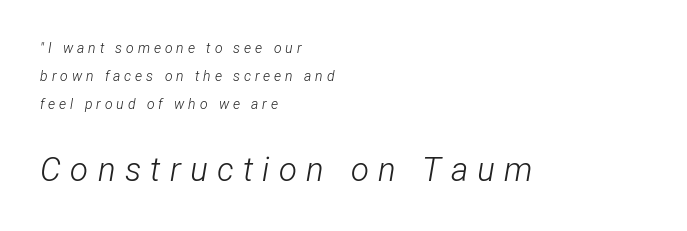
The image shows 33 px light, condensed type, italic (leaning right); set left-aligned, loose line spacing (2.0x), unusually wide letter spacing (+0.28 em), not underlined; the second (bottom) block is 2.36x larger; low stroke contrast and a medium x-height.
